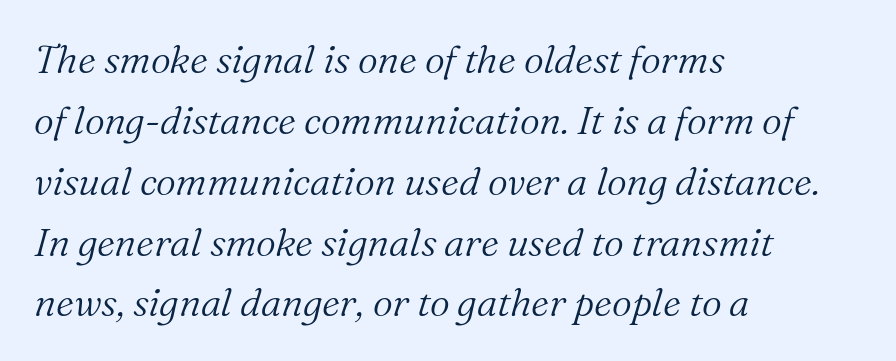
Q: Is the text bold? A: No.
Q: Is the text italic (slanted)? A: Yes, it leans right by about 16 degrees.
Q: Is the typeface a serif or a sans-serif typeface? A: Serif.
Q: Is the text underlined? A: No.
Q: How is the paragraph aligned? A: Left-aligned.
Q: Is the spacing between letters normal or unusually wide? A: Normal.
Q: Is the spacing between lines tight, normal or loose? A: Normal.
Q: Width (condensed, normal, or wide)? A: Normal.
Q: Stroke contrast? A: Medium.
Q: x-height? A: Medium.
Q: Monospaced? A: No.
